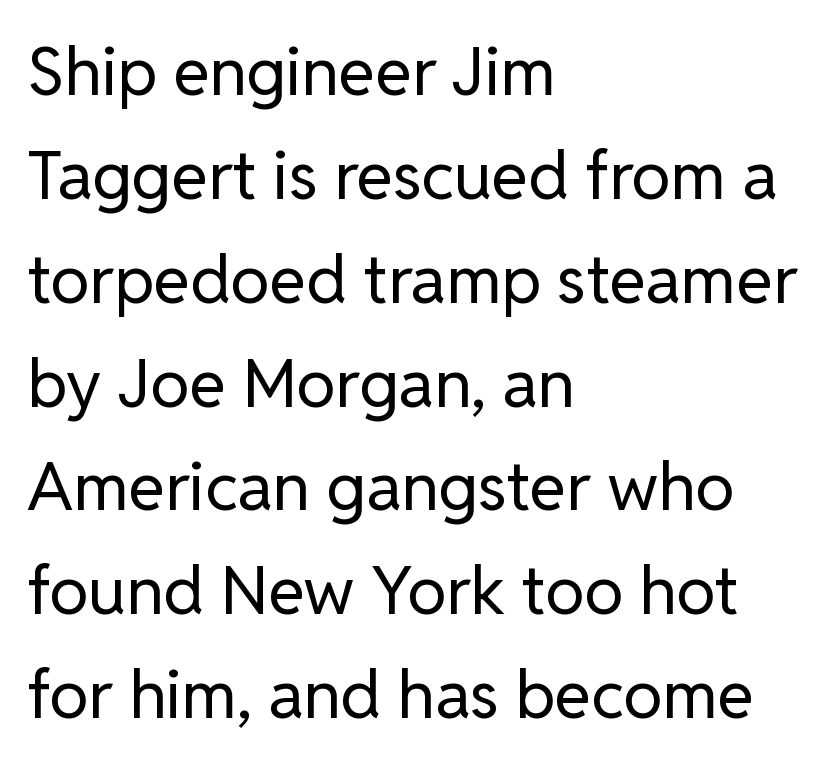
{"serif": "no", "italic": "no", "bold": "no", "weight": "regular", "width": "normal", "stroke_contrast": "low", "x_height": "medium", "monospaced": "no", "underline": "no", "align": "left", "line_spacing": "normal", "line_spacing_ratio": 1.55, "letter_spacing": "normal", "letter_spacing_em": 0.0, "glyph_px": 67}
